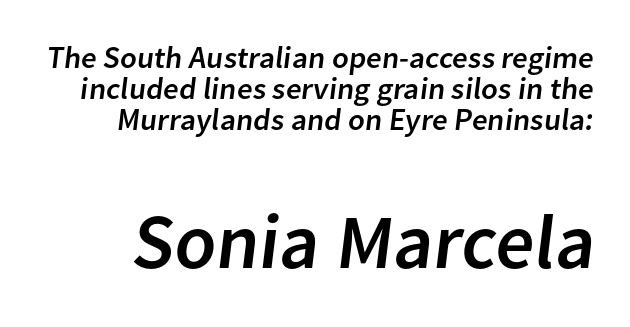
This layout puts the modest block above and the oversized block below. Clear beneath every line of the passage. You can tell from the bare stems that sans-serif type was used. These lines are rendered in a variable-pitch font.
